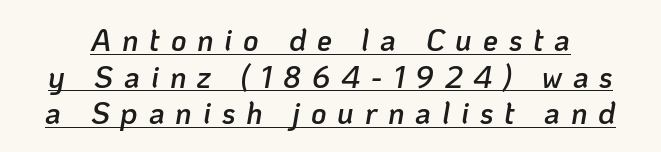
This rendering widens character spacing well past its baseline value. The passage shown is typed in a proportional face where columns would drift. The sample has been set in demibold, a notch under bold. Caption: lettering with a line underneath. The passage shown leans; its letterforms are oblique.
